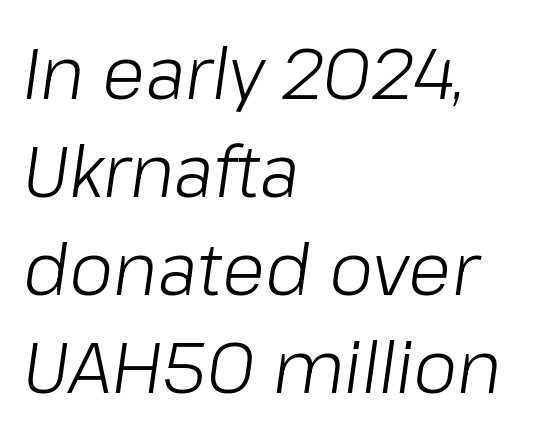
The image shows 71 px light type, italic (leaning right); set left-aligned, normal line spacing (1.38x), normal letter spacing, not underlined; low stroke contrast and a medium x-height.
